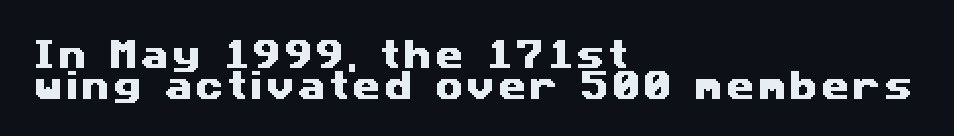
{"serif": "no", "width": "wide", "stroke_contrast": "medium", "x_height": "medium", "monospaced": "no", "underline": "no", "align": "left", "line_spacing": "tight", "line_spacing_ratio": 0.97, "glyph_px": 32}
